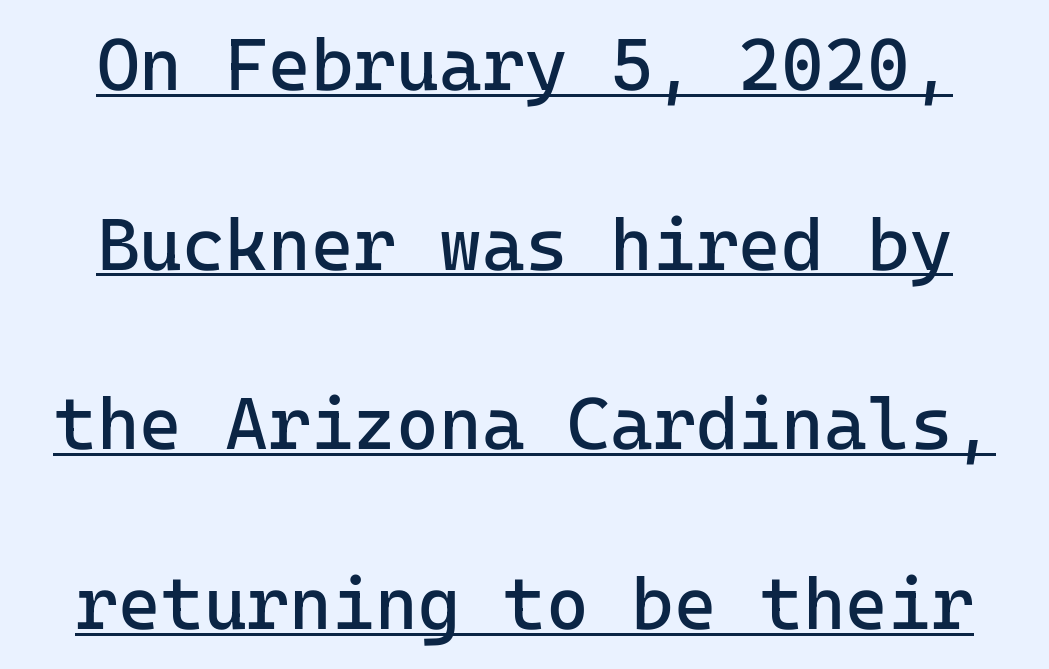
Compared with typical body copy, the letter spacing here is the same. Does the leading feel generous? Absolutely, it's lavish. The specimen reads as upright at a glance. Stems and bowls with no extra thickness — not bold.
